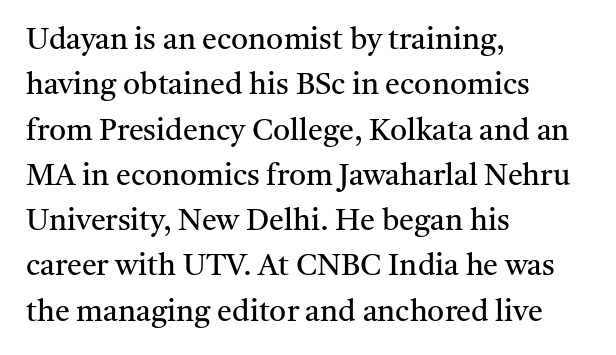
{"serif": "yes", "italic": "no", "bold": "no", "weight": "regular", "width": "normal", "stroke_contrast": "medium", "x_height": "medium", "monospaced": "no", "underline": "no", "align": "left", "line_spacing": "normal", "line_spacing_ratio": 1.51, "letter_spacing": "normal", "letter_spacing_em": 0.0, "glyph_px": 30}
